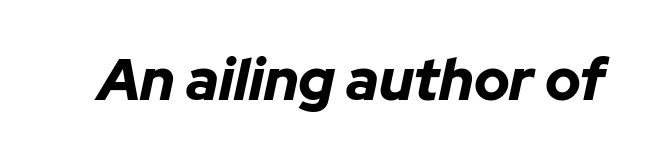
You can tell it's italic because the verticals aren't actually vertical. Glance below the letters and you will spot only blank space. Look at the stroke-to-counter ratio: heavy, a bold. Nothing unusual about the tracking: characters are spaced as the font intends. The rendering uses natural spacing where letterforms have individual widths.
